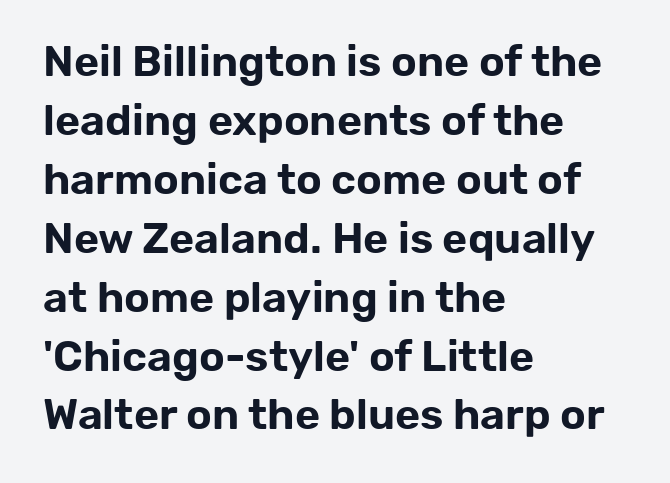
{"serif": "no", "italic": "no", "width": "normal", "stroke_contrast": "low", "x_height": "medium", "monospaced": "no", "underline": "no", "align": "left", "line_spacing": "normal", "line_spacing_ratio": 1.37, "letter_spacing": "normal", "letter_spacing_em": 0.0, "glyph_px": 43}
